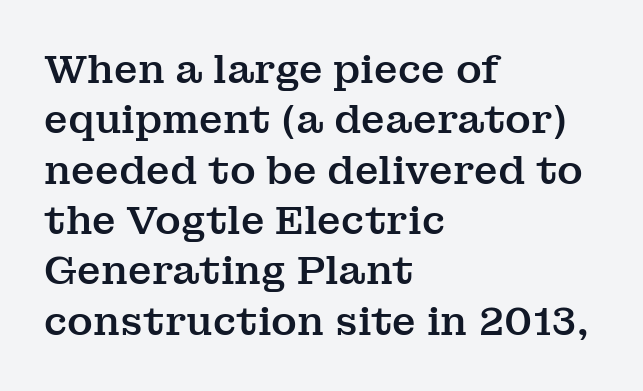
Stroke terminals: seriffed. Normally led — the rows are evenly, conventionally spaced. The axis of the letterforms is exactly vertical. Check under the words: just untouched page. The rendering keeps characters at their native spacing.
